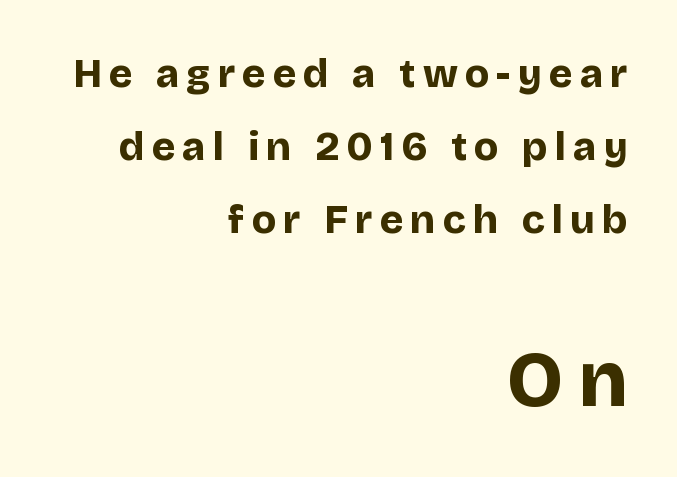
Q: Is the text bold? A: Yes.
Q: Is the text italic (slanted)? A: No, it is upright.
Q: Is the typeface a serif or a sans-serif typeface? A: Sans-serif.
Q: Is the text underlined? A: No.
Q: How is the paragraph aligned? A: Right-aligned.
Q: Which block of text is set in a larger size, the first (top) or the second (bottom)? A: The second (bottom) one.
Q: Width (condensed, normal, or wide)? A: Normal.
Q: Stroke contrast? A: Low.
Q: x-height? A: Large.
Q: Monospaced? A: No.
